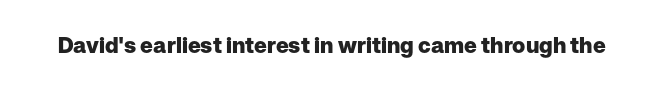
Short note: letters normally spaced. Words float on clear page, feet unadorned. The letters stand upright; this is a roman face. Heavy, bold letterforms.
